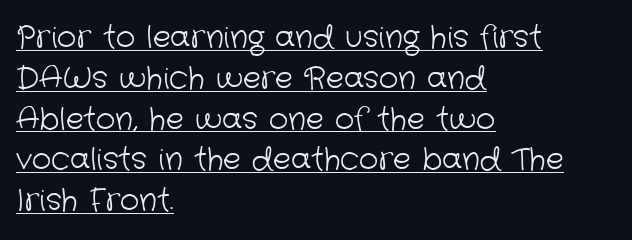
Is this a sans? Yes — the strokes have no serifs. The leading is moderate, giving the passage an even texture. Is there an underline? Yes — a line sits under the letters. The compositor pushed each line to the left boundary. This reads as an unemphasized weight, regular at the heaviest. The line texture is even and compact thanks to regular tracking.
